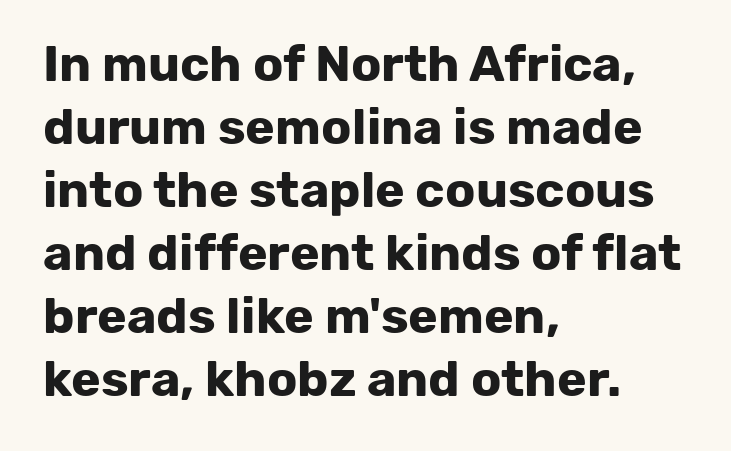
Q: Is the text bold? A: Yes.
Q: Is the text italic (slanted)? A: No, it is upright.
Q: Is the typeface a serif or a sans-serif typeface? A: Sans-serif.
Q: Is the text underlined? A: No.
Q: How is the paragraph aligned? A: Left-aligned.
Q: Is the spacing between letters normal or unusually wide? A: Normal.
Q: Is the spacing between lines tight, normal or loose? A: Normal.
Q: Width (condensed, normal, or wide)? A: Normal.
Q: Stroke contrast? A: Low.
Q: x-height? A: Medium.
Q: Monospaced? A: No.
